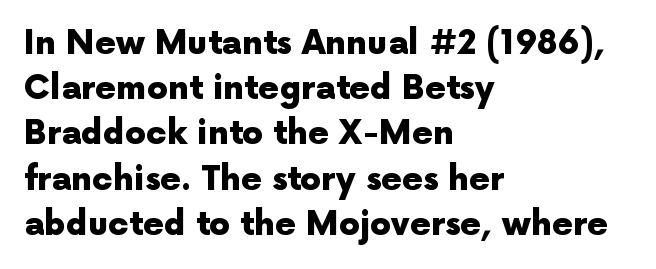
What's the leading like? Ordinary, nothing unusual. Horizontal alignment here is leftward, the default for most running prose. The characters look thick and weighty, a clear bold. Is there any slant? The stems are plumb. How are the letters spaced? Ordinarily, with no added tracking. The space directly below the letters is spotless.
